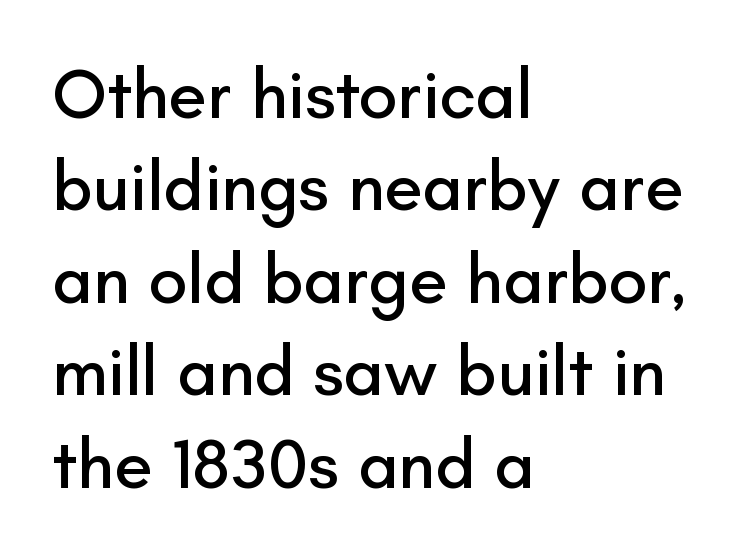
The image shows 70 px sans-serif type, upright; set left-aligned, normal line spacing (1.32x), normal letter spacing, not underlined; low stroke contrast and a small x-height.
